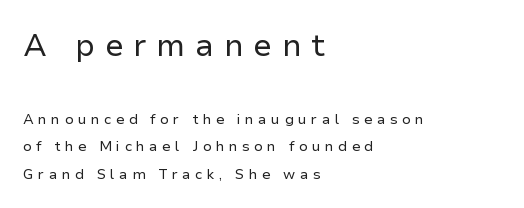
The typesetting does not lean heavy: it is not bold. Do the characters align in a grid? No, the font is proportional. Does the copy run flush right? No — it runs flush left. The lettering stays uniformly vertical, giving the passage a roman look. Leading: increased. The tracking jumps out immediately: characters are airy and widely separated.
